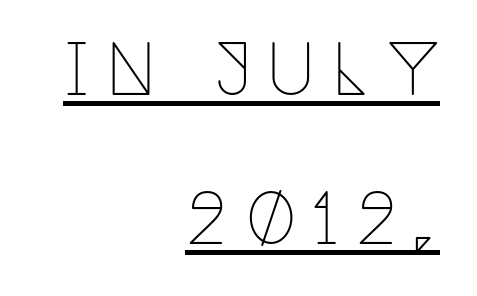
The image shows 69 px thin, condensed serif type, upright; set right-aligned, loose line spacing (2.16x), unusually wide letter spacing (+0.23 em), underlined; low stroke contrast and a large x-height.
